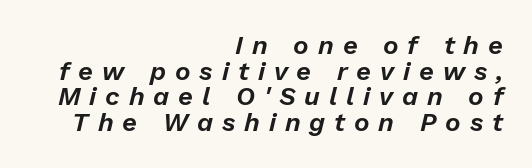
Typeset ragged left — the right edge is the straight one. The letters are slanted; this is an italic face. Each new line begins almost immediately beneath the previous one. Any mark beneath the type? The region is blank.
